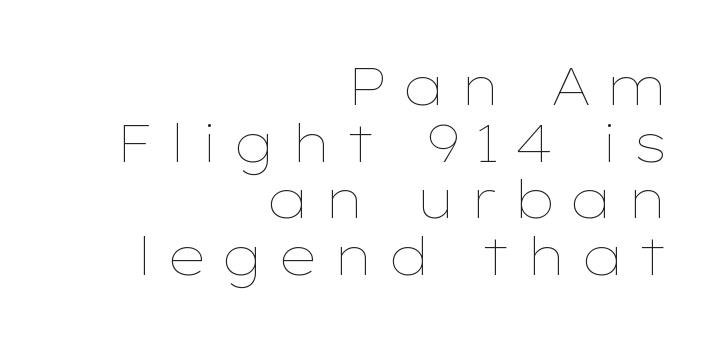
The image shows 53 px thin, wide type, upright; set right-aligned, tight line spacing (1.07x), unusually wide letter spacing (+0.25 em), not underlined; low stroke contrast and a medium x-height.
